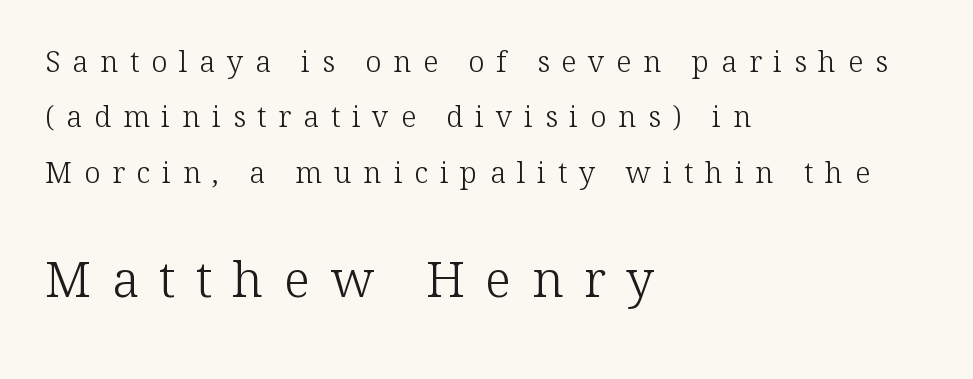
Compared with typical paragraphs, the rows here are farther apart. Each letter keeps its own natural width here, so spacing adapts to shape. Horizontally, the lines are justified to the leading edge only. Typographically, this falls in the serif category.
